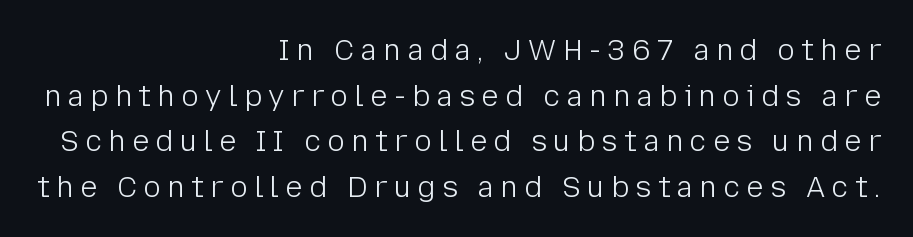
The image shows 29 px light sans-serif type, upright; set right-aligned, normal line spacing (1.57x), unusually wide letter spacing (+0.22 em), not underlined; low stroke contrast and a medium x-height.
